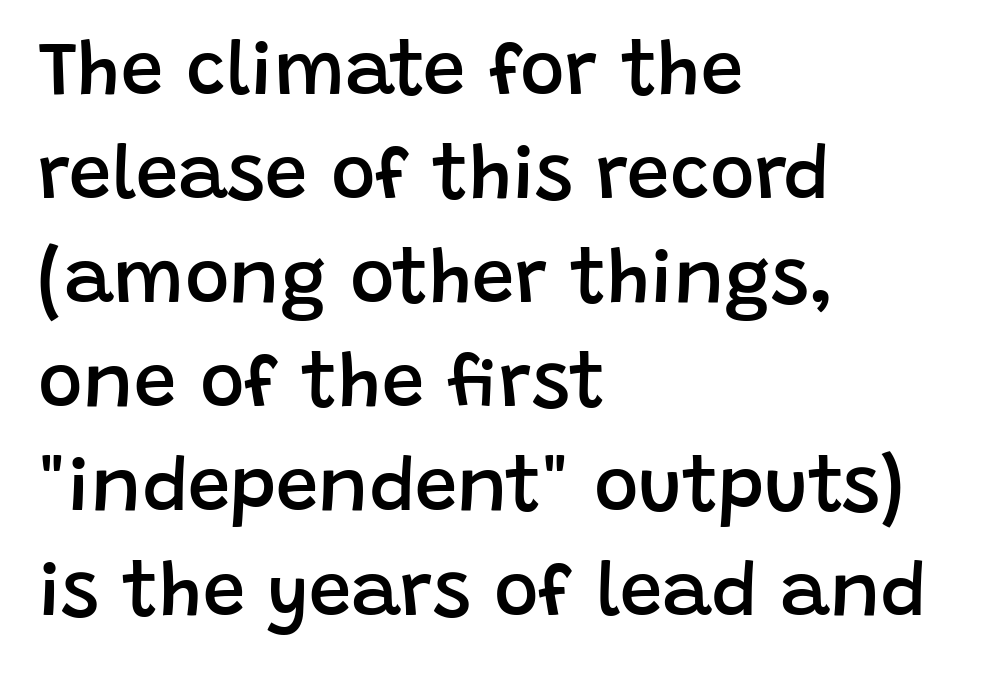
The image shows 76 px semibold sans-serif type, upright; set left-aligned, normal line spacing (1.37x), normal letter spacing, not underlined; low stroke contrast and a large x-height.
